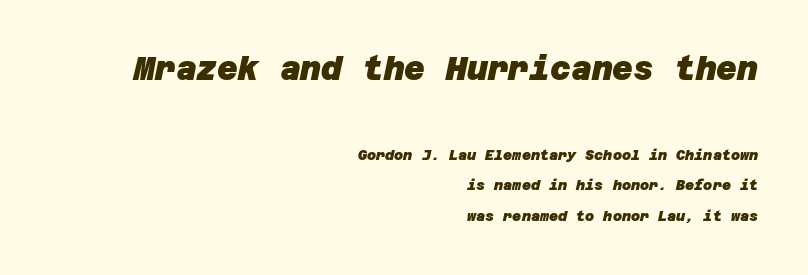
{"serif": "no", "bold": "yes", "weight": "heavy", "width": "normal", "stroke_contrast": "low", "x_height": "large", "underline": "no", "align": "right", "line_spacing": "loose", "line_spacing_ratio": 2.19, "letter_spacing": "normal", "letter_spacing_em": 0.0, "larger_block": "first", "size_ratio": 2.29, "glyph_px": 32}
